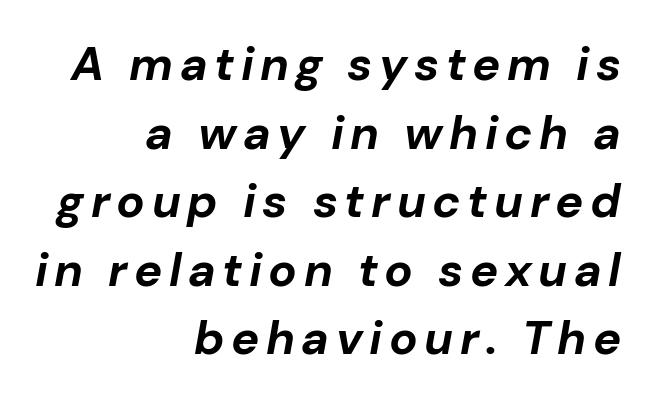
The image shows 47 px bold type, italic (leaning right); set right-aligned, normal line spacing (1.46x), not underlined; low stroke contrast and a medium x-height.
